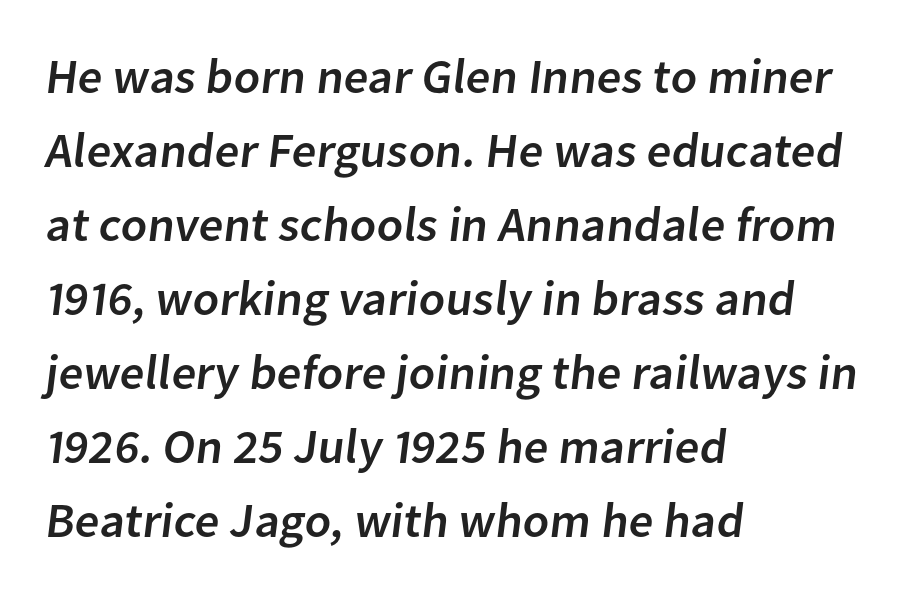
The image shows 49 px sans-serif type; set left-aligned, normal line spacing (1.51x), normal letter spacing, not underlined; low stroke contrast and a medium x-height.
